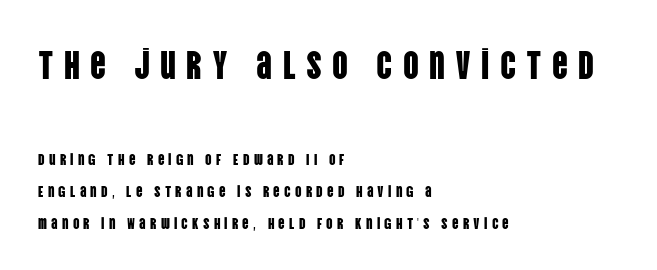
You could not count columns in this text — the font is proportionally spaced. The axis of the letterforms is exactly vertical. The line texture is sparse and dotted thanks to wide tracking. The space beneath each line is pristine and unruled.
